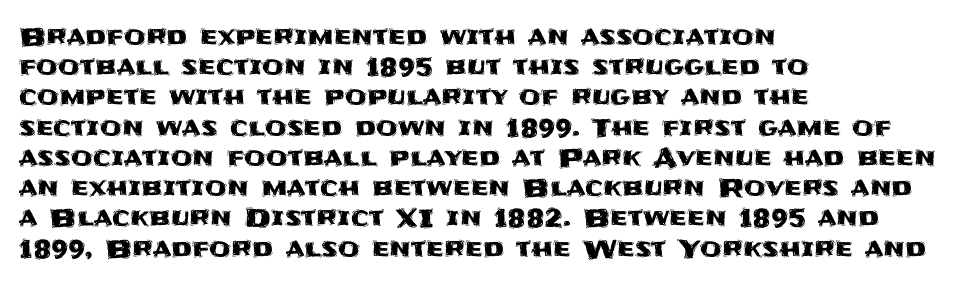
Q: Is the text italic (slanted)? A: No, it is upright.
Q: Is the text underlined? A: No.
Q: How is the paragraph aligned? A: Left-aligned.
Q: Is the spacing between letters normal or unusually wide? A: Normal.
